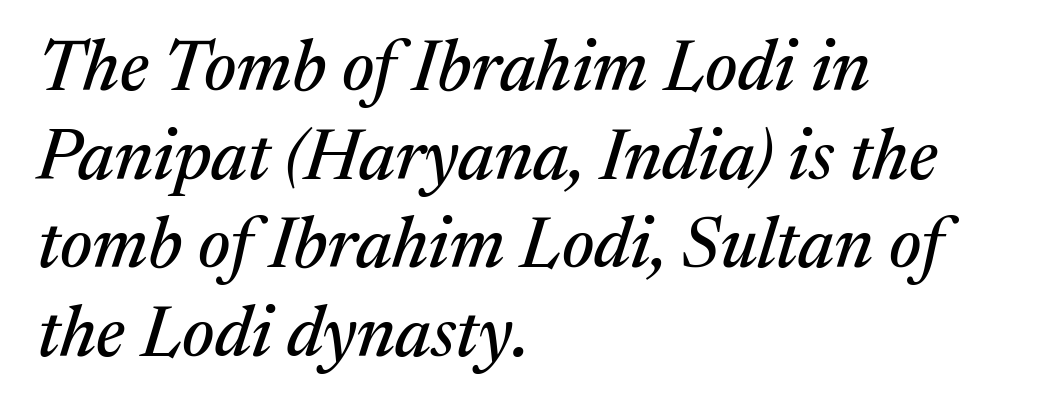
Q: Is the text italic (slanted)? A: Yes, it leans right by about 17 degrees.
Q: Is the typeface a serif or a sans-serif typeface? A: Serif.
Q: Is the text underlined? A: No.
Q: How is the paragraph aligned? A: Left-aligned.
Q: Is the spacing between letters normal or unusually wide? A: Normal.
Q: Is the spacing between lines tight, normal or loose? A: Normal.
Q: Width (condensed, normal, or wide)? A: Normal.
Q: Stroke contrast? A: Medium.
Q: x-height? A: Medium.
Q: Monospaced? A: No.
